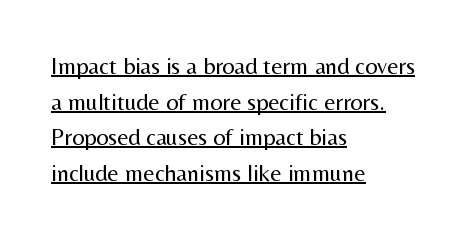
The image shows 24 px text type, upright; set left-aligned, normal line spacing (1.48x), normal letter spacing, underlined.
